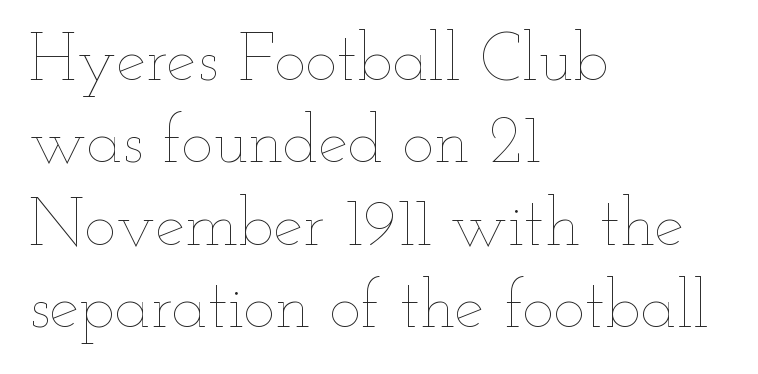
The image shows 67 px thin, wide type, upright; set left-aligned, line spacing 1.23x, normal letter spacing, not underlined; low stroke contrast and a small x-height.
